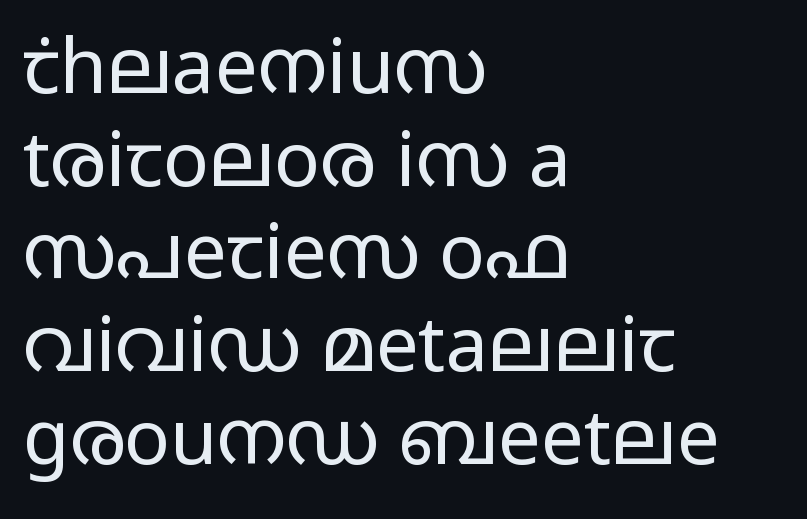
The image shows 76 px regular-weight, wide sans-serif type, upright; set left-aligned, line spacing 1.22x, normal letter spacing, not underlined; low stroke contrast and a medium x-height.
